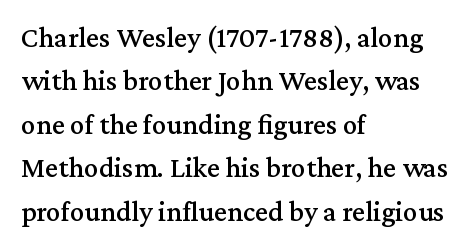
The image shows 29 px serif type, upright; set left-aligned, normal line spacing (1.5x), normal letter spacing, not underlined; medium stroke contrast and a medium x-height.
